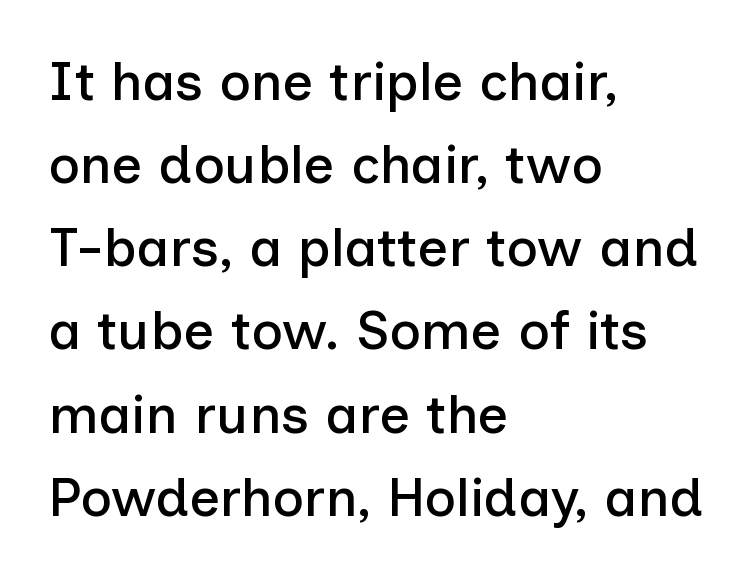
{"serif": "no", "italic": "no", "width": "normal", "stroke_contrast": "low", "x_height": "medium", "monospaced": "no", "underline": "no", "align": "left", "line_spacing": "normal", "line_spacing_ratio": 1.54, "letter_spacing": "normal", "letter_spacing_em": 0.0, "glyph_px": 54}
